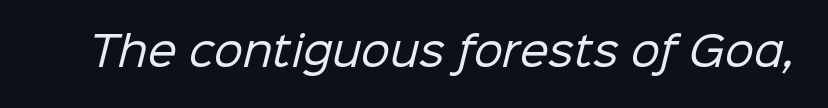
Has an underline been added? It has not. Is this a sans? Yes — the strokes have no serifs. You could not count columns in this text — the font is proportionally spaced. How are the letters spaced? Ordinarily, with no added tracking.
